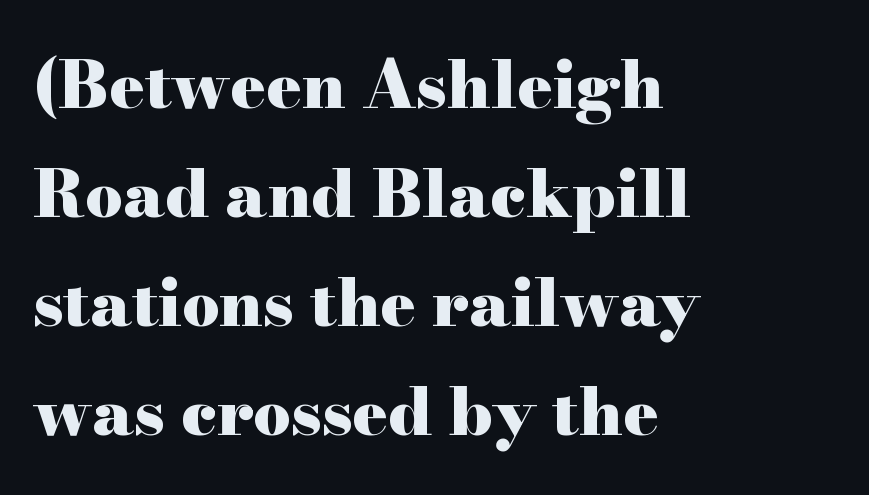
Q: Is the text bold? A: Yes.
Q: Is the text italic (slanted)? A: No, it is upright.
Q: Is the typeface a serif or a sans-serif typeface? A: Serif.
Q: Is the text underlined? A: No.
Q: How is the paragraph aligned? A: Left-aligned.
Q: Is the spacing between letters normal or unusually wide? A: Normal.
Q: Is the spacing between lines tight, normal or loose? A: Normal.
Q: Width (condensed, normal, or wide)? A: Wide.
Q: Stroke contrast? A: High.
Q: x-height? A: Small.
Q: Monospaced? A: No.
